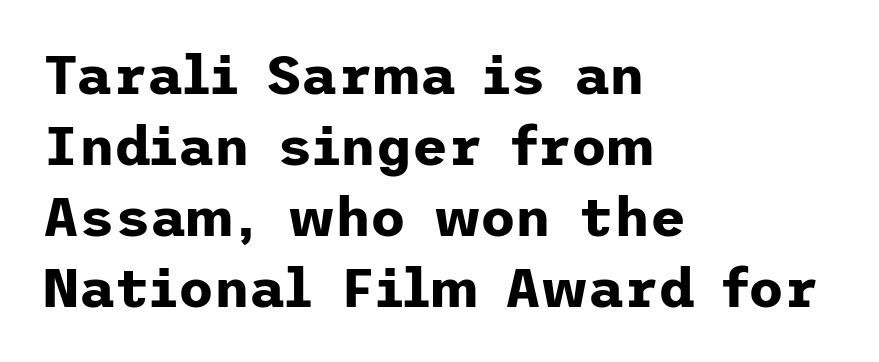
Q: Is the text bold? A: Yes.
Q: Is the text italic (slanted)? A: No, it is upright.
Q: Is the typeface a serif or a sans-serif typeface? A: Sans-serif.
Q: Is the text underlined? A: No.
Q: How is the paragraph aligned? A: Left-aligned.
Q: Is the spacing between letters normal or unusually wide? A: Normal.
Q: Is the spacing between lines tight, normal or loose? A: Normal.
Q: Width (condensed, normal, or wide)? A: Normal.
Q: Stroke contrast? A: Low.
Q: x-height? A: Medium.
